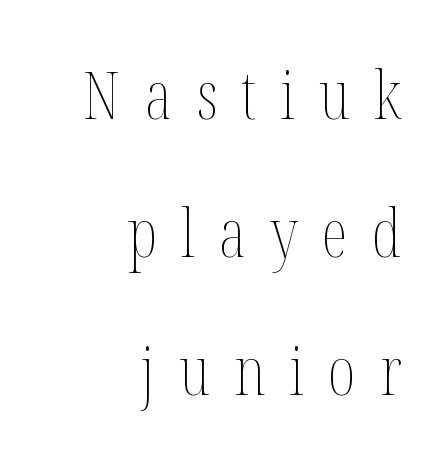
The image shows 67 px thin, condensed type, upright; set right-aligned, loose line spacing (2.06x), unusually wide letter spacing (+0.36 em), not underlined; medium stroke contrast and a medium x-height.
